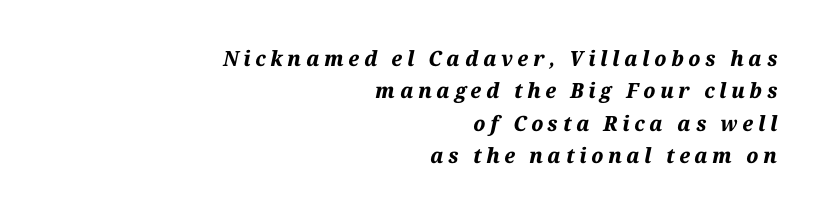
{"italic": "yes", "lean": "right", "slant_degrees": 12, "bold": "yes", "underline": "no", "align": "right", "line_spacing": "normal", "line_spacing_ratio": 1.54, "letter_spacing": "wide", "letter_spacing_em": 0.22, "glyph_px": 21}
